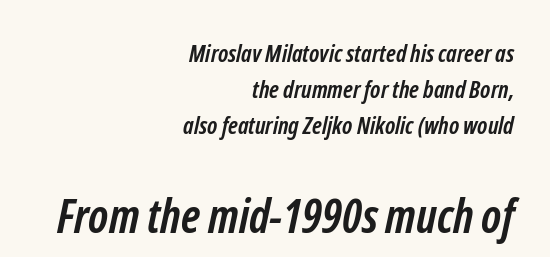
Q: Is the text bold? A: Yes.
Q: Is the typeface a serif or a sans-serif typeface? A: Sans-serif.
Q: Is the text underlined? A: No.
Q: How is the paragraph aligned? A: Right-aligned.
Q: Is the spacing between letters normal or unusually wide? A: Normal.
Q: Is the spacing between lines tight, normal or loose? A: Normal.
Q: Which block of text is set in a larger size, the first (top) or the second (bottom)? A: The second (bottom) one.
Q: Width (condensed, normal, or wide)? A: Condensed.
Q: Stroke contrast? A: Low.
Q: x-height? A: Medium.
Q: Monospaced? A: No.
